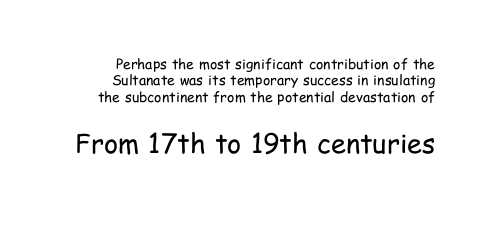
The image shows 27 px text type, upright; set right-aligned, line spacing 1.17x, normal letter spacing, not underlined; the second (bottom) block is 1.93x larger.
